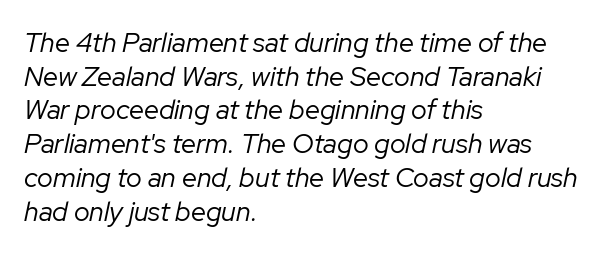
The typography opts for an oblique posture over an upright one. Stems and bowls with no extra thickness — not bold. The area under the type is left untouched. Line beginnings align vertically; line endings do not. You could call the tracking neutral — neither tight nor loose. Regular leading.
